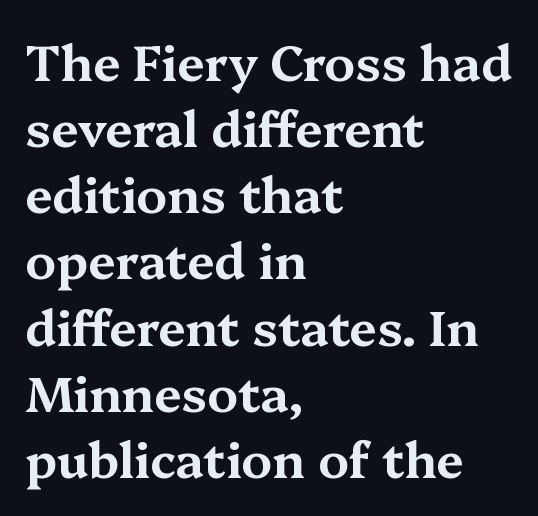
The image shows 49 px wide serif type, upright; set left-aligned, normal line spacing (1.35x), normal letter spacing, not underlined; medium stroke contrast and a medium x-height.
